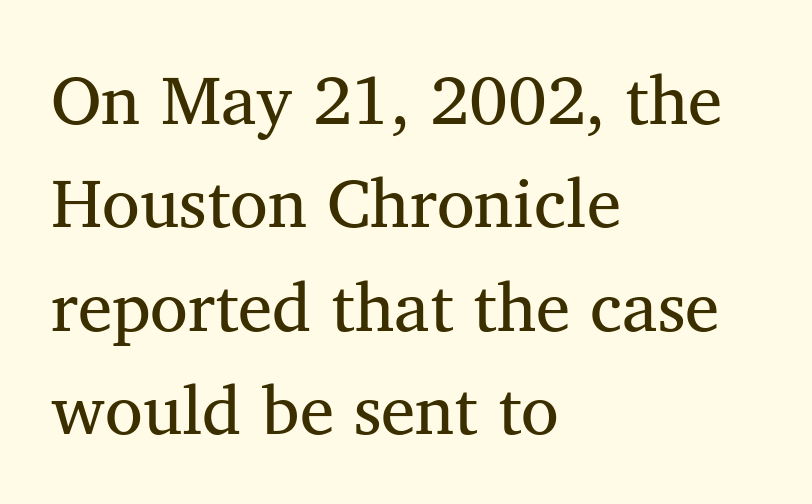
{"serif": "yes", "italic": "no", "bold": "no", "weight": "regular", "width": "normal", "stroke_contrast": "medium", "x_height": "medium", "monospaced": "no", "underline": "no", "align": "left", "line_spacing": "normal", "line_spacing_ratio": 1.5, "letter_spacing": "normal", "letter_spacing_em": 0.0, "glyph_px": 69}
